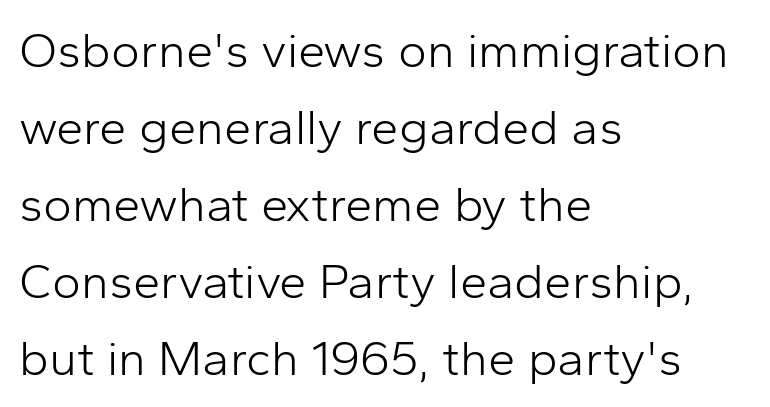
Q: Is the text bold? A: No.
Q: Is the text italic (slanted)? A: No, it is upright.
Q: Is the typeface a serif or a sans-serif typeface? A: Sans-serif.
Q: Is the text underlined? A: No.
Q: How is the paragraph aligned? A: Left-aligned.
Q: Is the spacing between letters normal or unusually wide? A: Normal.
Q: Is the spacing between lines tight, normal or loose? A: Normal.
Q: Width (condensed, normal, or wide)? A: Normal.
Q: Stroke contrast? A: Low.
Q: x-height? A: Medium.
Q: Monospaced? A: No.
